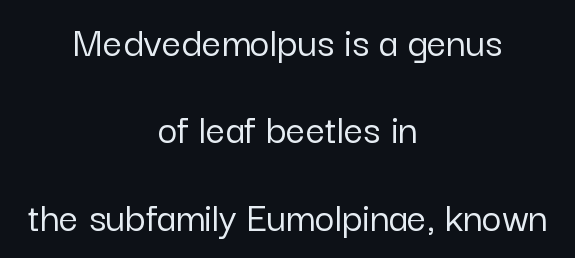
The image shows 43 px sans-serif type, upright; set centered, loose line spacing (2.03x), normal letter spacing, not underlined; low stroke contrast and a medium x-height.
